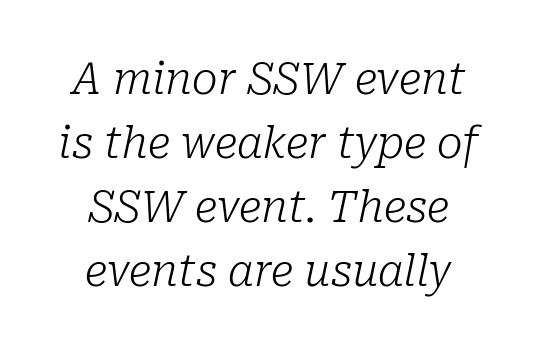
Q: Is the text bold? A: No.
Q: Is the text italic (slanted)? A: Yes, it leans right by about 10 degrees.
Q: Is the typeface a serif or a sans-serif typeface? A: Serif.
Q: Is the text underlined? A: No.
Q: Is the spacing between letters normal or unusually wide? A: Normal.
Q: Is the spacing between lines tight, normal or loose? A: Normal.
Q: Width (condensed, normal, or wide)? A: Normal.
Q: Stroke contrast? A: Low.
Q: x-height? A: Medium.
Q: Monospaced? A: No.
